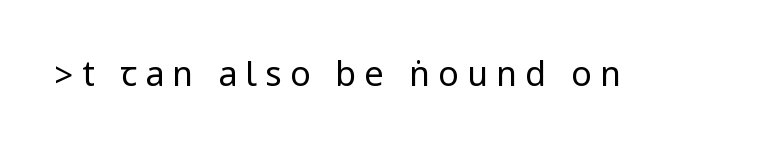
Q: Is the text bold? A: No.
Q: Is the text italic (slanted)? A: No, it is upright.
Q: Is the typeface a serif or a sans-serif typeface? A: Sans-serif.
Q: Is the text underlined? A: No.
Q: Is the spacing between letters normal or unusually wide? A: Unusually wide.
Q: Width (condensed, normal, or wide)? A: Condensed.
Q: Stroke contrast? A: Low.
